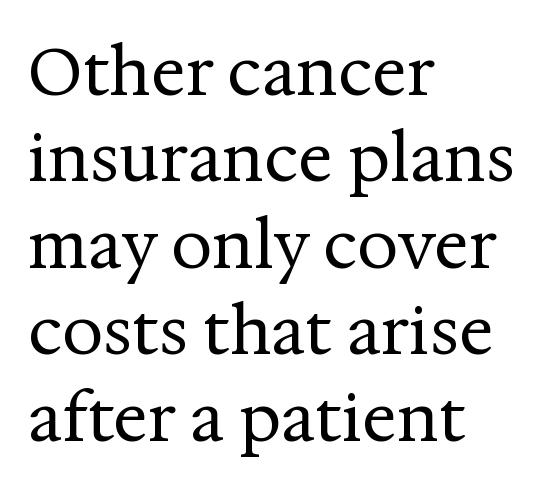
{"serif": "yes", "italic": "no", "bold": "no", "weight": "regular", "width": "normal", "stroke_contrast": "medium", "x_height": "medium", "monospaced": "no", "underline": "no", "align": "left", "line_spacing": "normal", "line_spacing_ratio": 1.33, "letter_spacing": "normal", "letter_spacing_em": 0.0, "glyph_px": 65}
